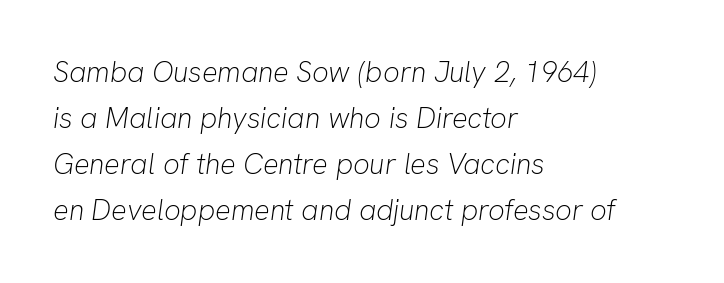
{"italic": "yes", "lean": "right", "slant_degrees": 8, "bold": "no", "weight": "light", "width": "normal", "stroke_contrast": "low", "x_height": "medium", "monospaced": "no", "underline": "no", "align": "left", "line_spacing": "normal", "line_spacing_ratio": 1.59, "letter_spacing": "normal", "letter_spacing_em": 0.0, "glyph_px": 29}
